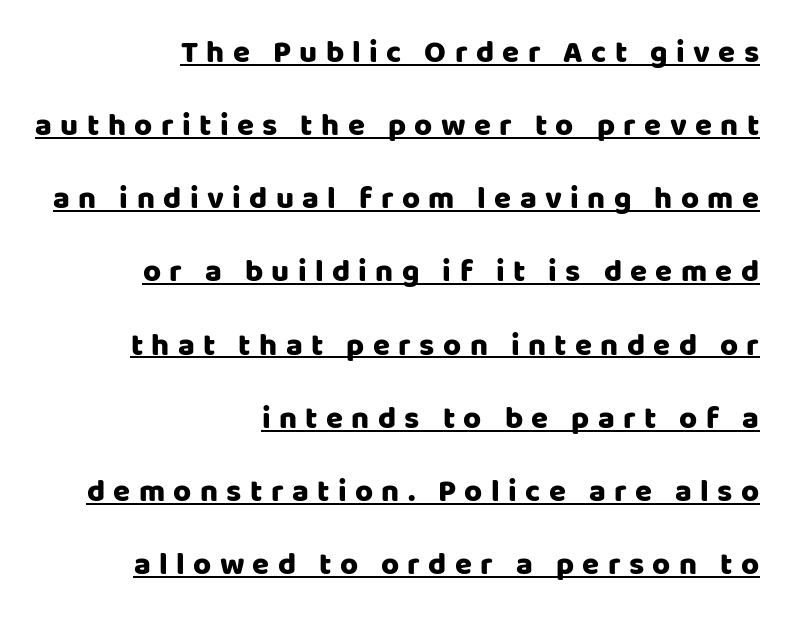
The typeface chosen for these lines omits serifs. One glance says open: line gaps are wider than usual. Designer's note — italics off, roman on. The passage is arranged like a letterhead date or caption credit — flush right. The face used here is rendered with a markedly widened letterfit. This sample has the flowing, uneven cadence of proportional lettering.
